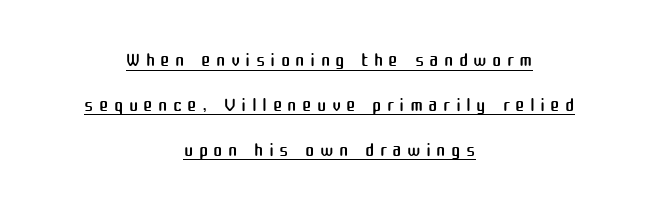
Q: Is the text bold? A: No.
Q: Is the text italic (slanted)? A: No, it is upright.
Q: Is the typeface a serif or a sans-serif typeface? A: Sans-serif.
Q: Is the text underlined? A: Yes.
Q: How is the paragraph aligned? A: Centered.
Q: Is the spacing between lines tight, normal or loose? A: Normal.
Q: Width (condensed, normal, or wide)? A: Normal.
Q: Stroke contrast? A: Medium.
Q: x-height? A: Medium.
Q: Monospaced? A: No.
